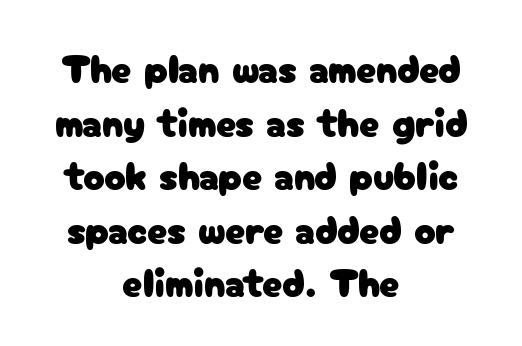
Casual observation: everything's sitting right in the middle. Designer's note — italics off, roman on. The characters display no serif detailing; their extremities are plain. The line-height multiplier appears to be the usual default. These lines are rendered in a variable-pitch font. The type is set solid horizontally, with unmodified tracking.
